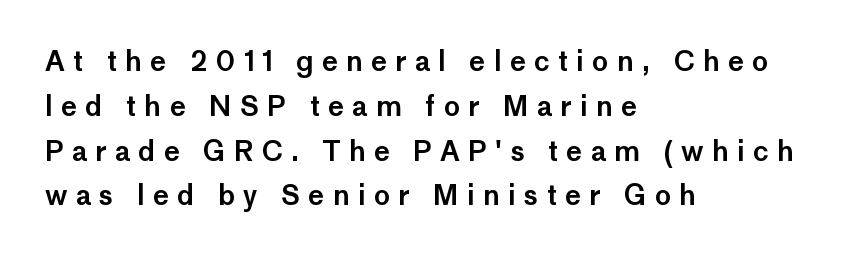
Q: Is the text italic (slanted)? A: No, it is upright.
Q: Is the text underlined? A: No.
Q: How is the paragraph aligned? A: Left-aligned.
Q: Is the spacing between letters normal or unusually wide? A: Unusually wide.
Q: Is the spacing between lines tight, normal or loose? A: Normal.
